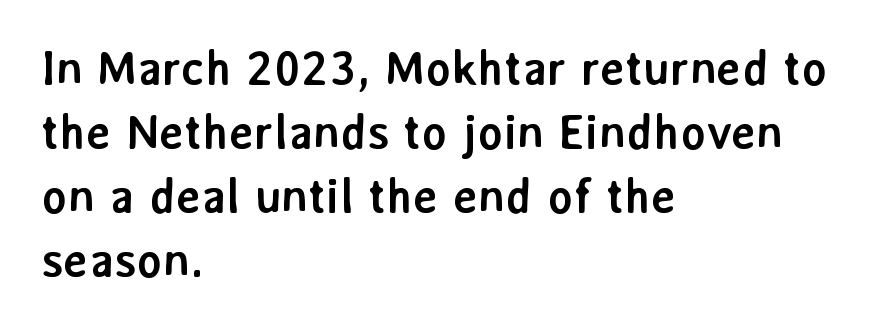
Do the letters lean? They stand straight. Think of a printed novel: that variable character pitch is what you see here. The rendering uses a bold face; every stroke is thick and dark. Letterform terminals end flat and unadorned throughout the passage.
